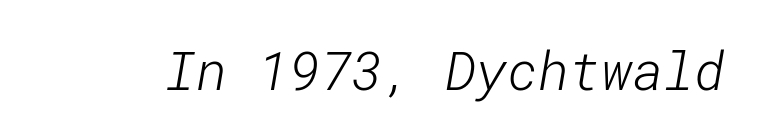
{"serif": "no", "bold": "no", "weight": "light", "width": "normal", "stroke_contrast": "low", "x_height": "medium", "underline": "no", "letter_spacing": "normal", "letter_spacing_em": 0.0, "glyph_px": 53}
